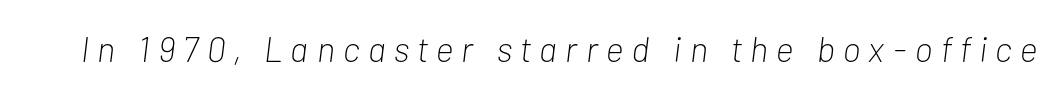
Q: Is the text bold? A: No.
Q: Is the text italic (slanted)? A: Yes, it leans right by about 7 degrees.
Q: Is the text underlined? A: No.
Q: Is the spacing between letters normal or unusually wide? A: Unusually wide.
Q: Width (condensed, normal, or wide)? A: Condensed.
Q: Stroke contrast? A: Low.
Q: x-height? A: Medium.
Q: Monospaced? A: No.
